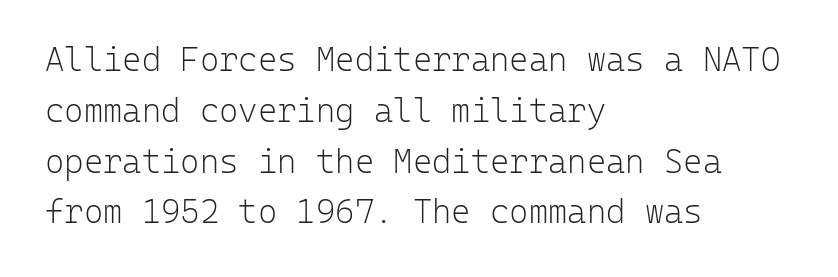
Q: Is the text bold? A: No.
Q: Is the text italic (slanted)? A: No, it is upright.
Q: Is the typeface a serif or a sans-serif typeface? A: Sans-serif.
Q: Is the text underlined? A: No.
Q: How is the paragraph aligned? A: Left-aligned.
Q: Is the spacing between letters normal or unusually wide? A: Normal.
Q: Is the spacing between lines tight, normal or loose? A: Normal.
Q: Width (condensed, normal, or wide)? A: Normal.
Q: Stroke contrast? A: Low.
Q: x-height? A: Medium.
Q: Monospaced? A: Yes.
